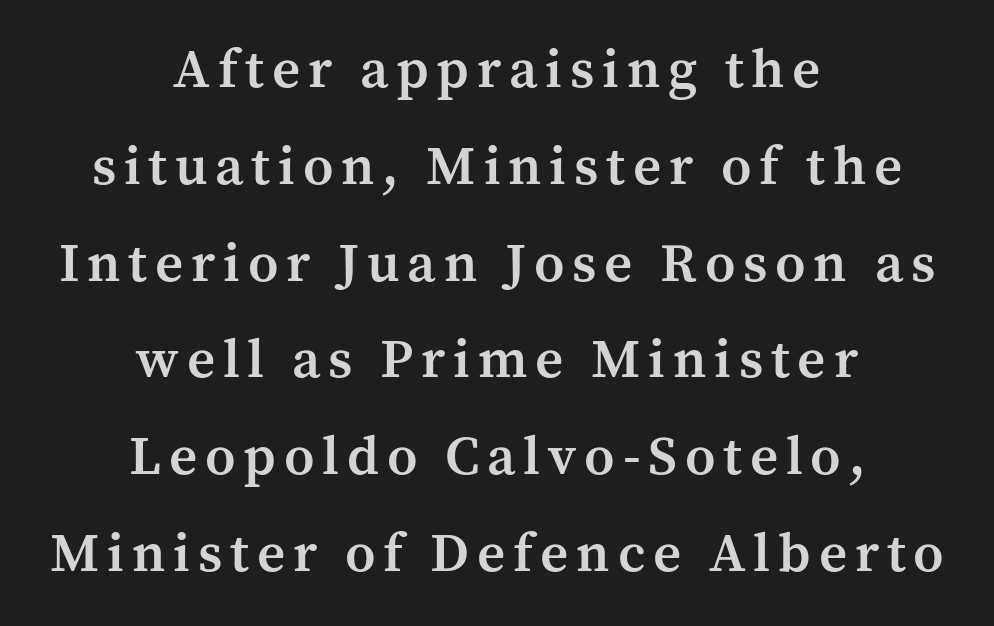
{"serif": "yes", "italic": "no", "bold": "semi", "weight": "semibold", "width": "normal", "stroke_contrast": "medium", "x_height": "medium", "monospaced": "no", "underline": "no", "align": "center", "line_spacing_ratio": 1.76, "glyph_px": 55}
